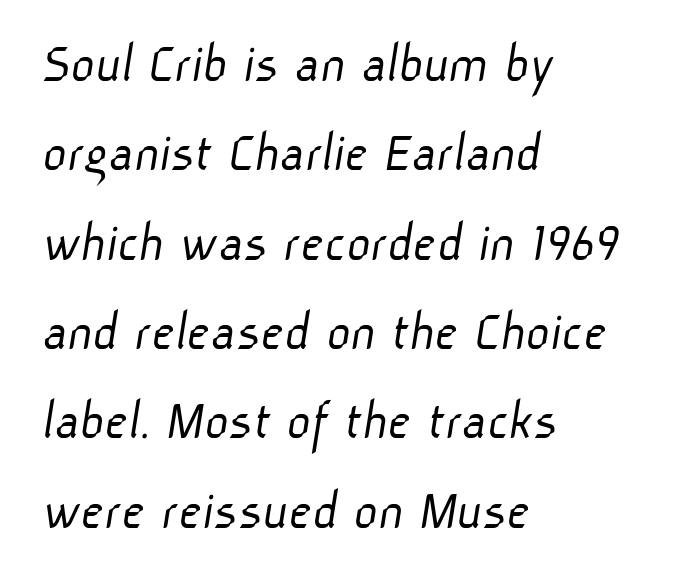
To sum up the face: it is a sans, with no serifs. The block of text has a typical density, with ordinary space between rows. Compared with a typical body face, this is equally light or lighter still. The face used here is proportionally spaced, like ordinary book or web type. The compositor pushed each line to the left boundary. Just letters on the line, the space beneath them empty.
